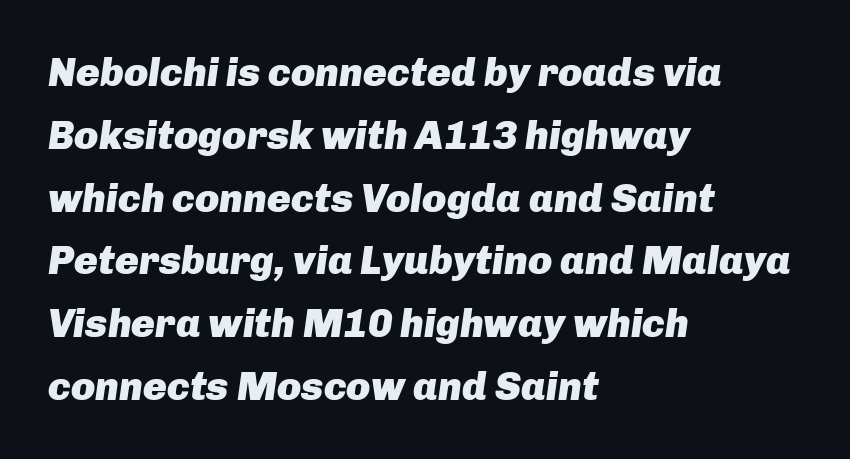
Q: Is the text bold? A: Yes.
Q: Is the text italic (slanted)? A: Yes, it leans right by about 8 degrees.
Q: Is the text underlined? A: No.
Q: How is the paragraph aligned? A: Left-aligned.
Q: Is the spacing between letters normal or unusually wide? A: Normal.
Q: Is the spacing between lines tight, normal or loose? A: Normal.
Q: Width (condensed, normal, or wide)? A: Normal.
Q: Stroke contrast? A: Low.
Q: x-height? A: Medium.
Q: Monospaced? A: No.
